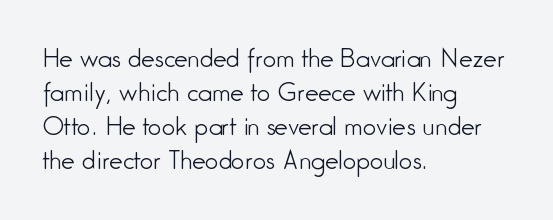
The image shows 24 px text type, upright; set left-aligned, normal line spacing (1.41x), normal letter spacing, not underlined.
